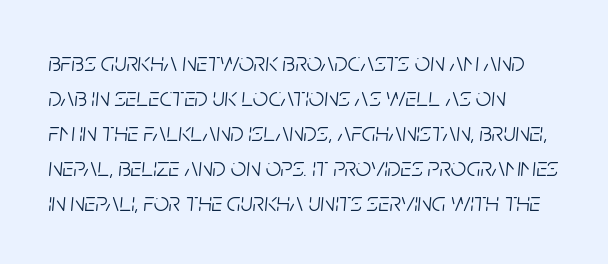
{"italic": "yes", "lean": "right", "slant_degrees": 5, "bold": "no", "underline": "no", "align": "left", "line_spacing": "normal", "line_spacing_ratio": 1.3, "letter_spacing": "normal", "letter_spacing_em": 0.0, "glyph_px": 27}
